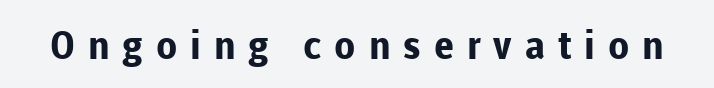
Q: Is the text bold? A: Yes.
Q: Is the text italic (slanted)? A: No, it is upright.
Q: Is the typeface a serif or a sans-serif typeface? A: Sans-serif.
Q: Is the text underlined? A: No.
Q: Is the spacing between letters normal or unusually wide? A: Unusually wide.
Q: Width (condensed, normal, or wide)? A: Normal.
Q: Stroke contrast? A: Low.
Q: x-height? A: Medium.
Q: Monospaced? A: No.
